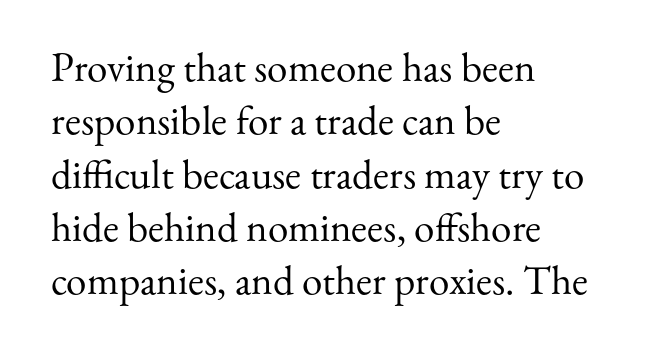
The image shows 41 px regular-weight serif type, upright; set left-aligned, normal line spacing (1.3x), normal letter spacing, not underlined; medium stroke contrast and a small x-height.
